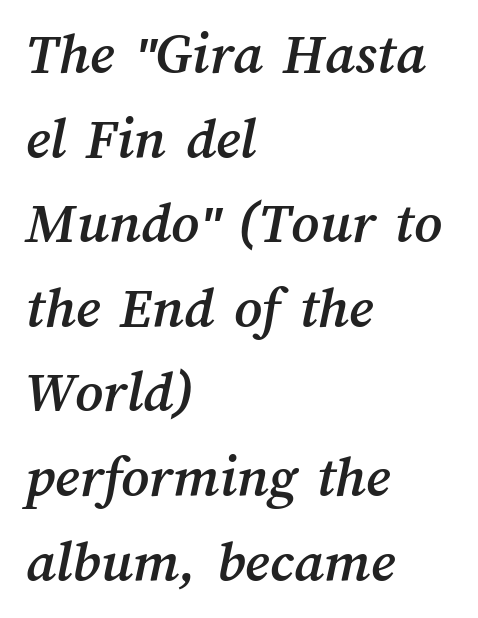
{"width": "normal", "stroke_contrast": "medium", "x_height": "medium", "monospaced": "no", "underline": "no", "align": "left", "line_spacing": "normal", "line_spacing_ratio": 1.41, "letter_spacing": "normal", "letter_spacing_em": 0.0, "glyph_px": 60}
